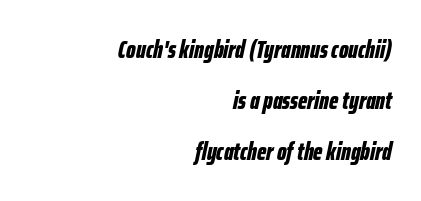
Does the lettering tilt? It does — this is italic. A full-strength bold gives these letters their thick strokes. Students, note that the glyphs here touch the page at normal intervals. The space beneath each line is pristine and unruled. How would I describe the line gaps? Wide and relaxed. Horizontal alignment here is rightward, an uncommon choice for prose.
